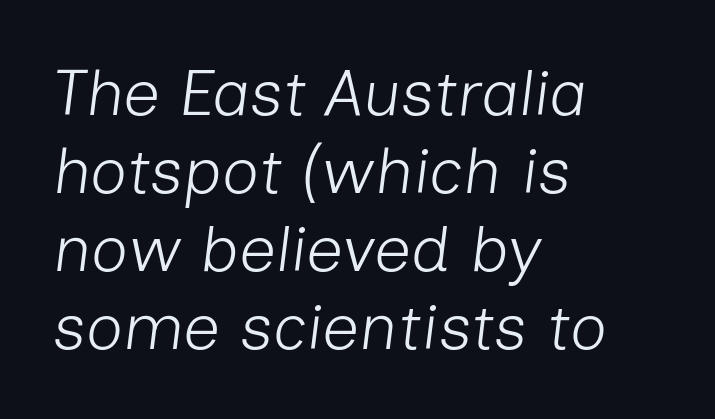
Q: Is the text bold? A: No.
Q: Is the text italic (slanted)? A: Yes, it leans right by about 7 degrees.
Q: Is the text underlined? A: No.
Q: How is the paragraph aligned? A: Left-aligned.
Q: Is the spacing between letters normal or unusually wide? A: Normal.
Q: Width (condensed, normal, or wide)? A: Normal.
Q: Stroke contrast? A: Low.
Q: x-height? A: Medium.
Q: Monospaced? A: No.
